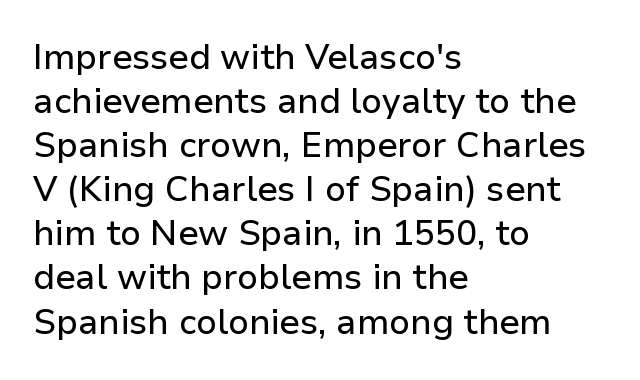
The image shows 35 px sans-serif type, upright; set left-aligned, normal line spacing (1.26x), normal letter spacing, not underlined; low stroke contrast and a medium x-height.
